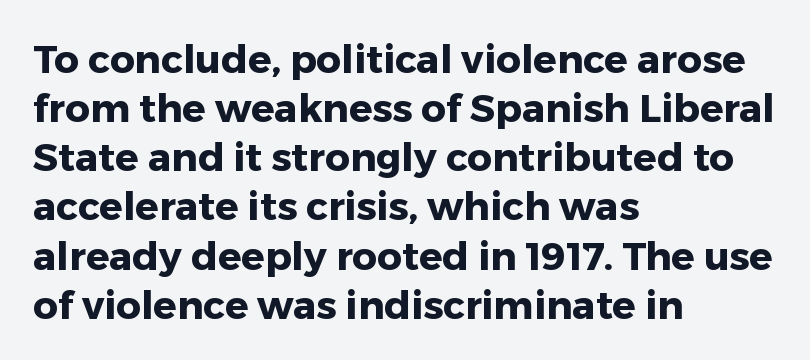
The image shows 39 px heavy sans-serif type, upright; set left-aligned, normal line spacing (1.26x), normal letter spacing, not underlined; low stroke contrast and a medium x-height.
